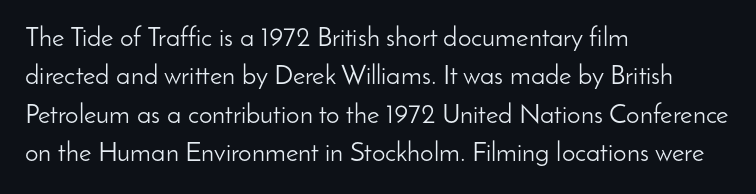
Every row of glyphs begins at an identical x-position on the left. A roman cut, with each character standing at attention. Does the leading feel generous? No, just average. The tracking reads as untouched default to a designer's eye.
